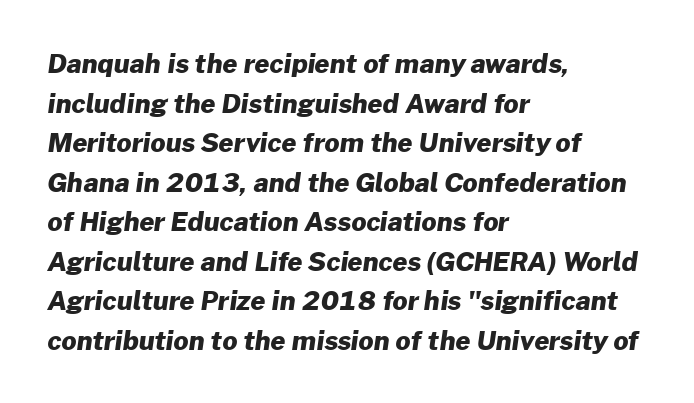
Q: Is the text bold? A: Yes.
Q: Is the text underlined? A: No.
Q: How is the paragraph aligned? A: Left-aligned.
Q: Is the spacing between letters normal or unusually wide? A: Normal.
Q: Is the spacing between lines tight, normal or loose? A: Normal.
